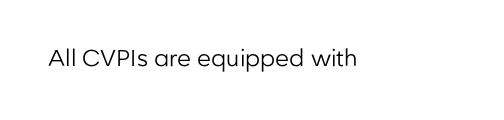
The image shows 23 px text type, upright; set normal letter spacing, not underlined.
